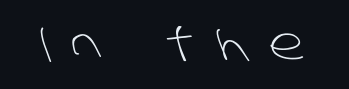
The letterforms stand isolated, each surrounded by extra space. Summary of weight: not heavy and not bold. The designer went with a sans here, leaving each stem footless. Lines of text with bare space underneath.
